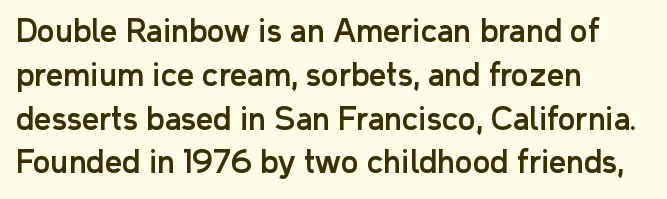
Q: Is the text italic (slanted)? A: No, it is upright.
Q: Is the typeface a serif or a sans-serif typeface? A: Sans-serif.
Q: Is the text underlined? A: No.
Q: How is the paragraph aligned? A: Left-aligned.
Q: Is the spacing between letters normal or unusually wide? A: Normal.
Q: Is the spacing between lines tight, normal or loose? A: Normal.
Q: Width (condensed, normal, or wide)? A: Normal.
Q: Stroke contrast? A: Low.
Q: x-height? A: Medium.
Q: Monospaced? A: No.
